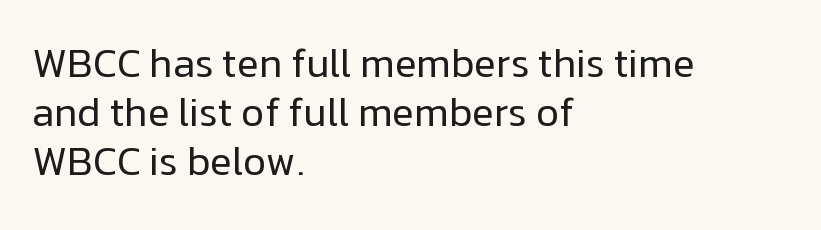
{"serif": "no", "italic": "no", "bold": "no", "weight": "regular", "width": "normal", "stroke_contrast": "low", "x_height": "medium", "monospaced": "no", "underline": "no", "align": "left", "line_spacing_ratio": 1.22, "letter_spacing": "normal", "letter_spacing_em": 0.0, "glyph_px": 40}
